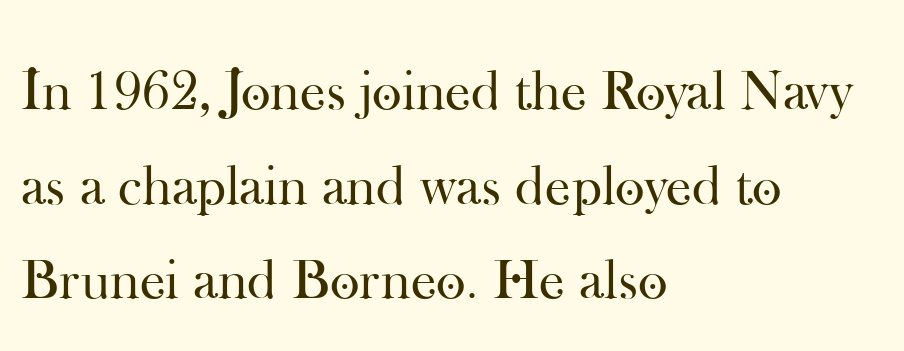
Q: Is the text bold? A: No.
Q: Is the text italic (slanted)? A: No, it is upright.
Q: Is the typeface a serif or a sans-serif typeface? A: Serif.
Q: Is the text underlined? A: No.
Q: How is the paragraph aligned? A: Left-aligned.
Q: Is the spacing between letters normal or unusually wide? A: Normal.
Q: Is the spacing between lines tight, normal or loose? A: Normal.
Q: Width (condensed, normal, or wide)? A: Normal.
Q: Stroke contrast? A: High.
Q: x-height? A: Small.
Q: Monospaced? A: No.
